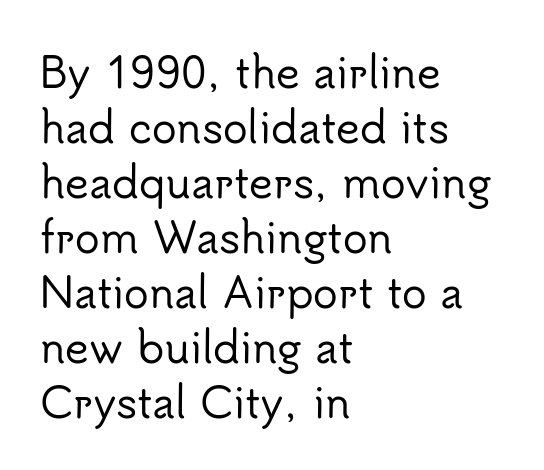
The image shows 41 px sans-serif type, upright; set left-aligned, normal line spacing (1.34x), normal letter spacing, not underlined; low stroke contrast and a small x-height.
